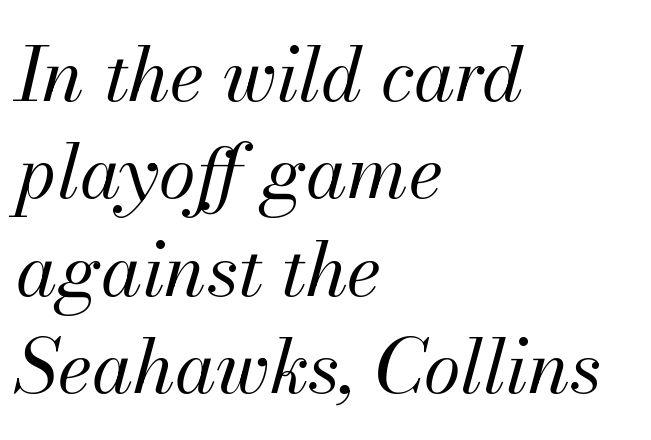
Each letter keeps its own natural width here, so spacing adapts to shape. Would a proofreader flag this as italicized? Yes. Typeset ragged right — the left edge is the straight one. Words float on clear page, feet unadorned. Honestly, the row spacing looks completely unremarkable.
